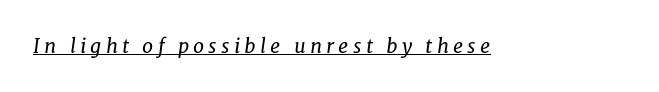
{"italic": "yes", "lean": "right", "slant_degrees": 8, "bold": "no", "underline": "yes", "letter_spacing": "wide", "letter_spacing_em": 0.21, "glyph_px": 20}
